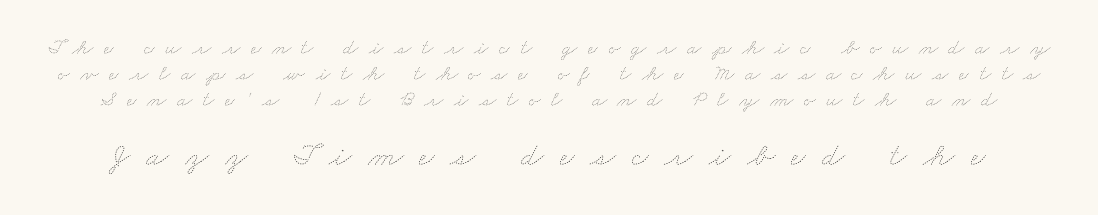
The area under the type is left untouched. A student would notice the bottom passage is typeset larger than what precedes it. Words appear elongated and porous because spacing is wide. Character widths vary here, with narrow letters taking less room than wide ones. Bold? No — there's no thickening of the strokes.
